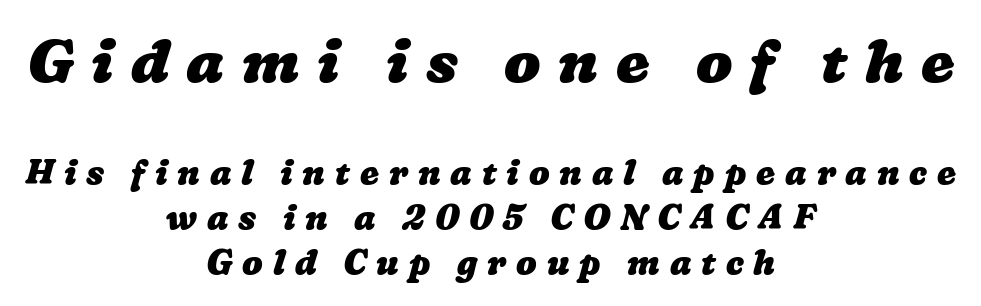
The image shows 60 px heavy, wide type; set centered, normal line spacing (1.32x), unusually wide letter spacing (+0.29 em), not underlined; the first (top) block is 1.76x larger; low stroke contrast and a medium x-height.
